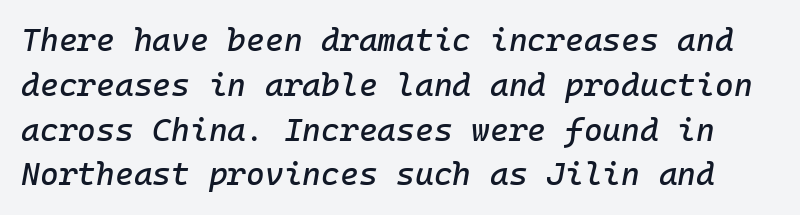
Leading: standard. The zone under the glyphs is completely vacant. These lines are rendered in a fixed-pitch font. The tracking reads as untouched default to a designer's eye. The rendering applies a slant to the glyphs.
